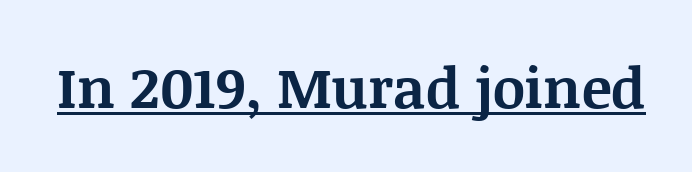
The image shows 56 px bold serif type, upright; set normal letter spacing, underlined; medium stroke contrast and a large x-height.
